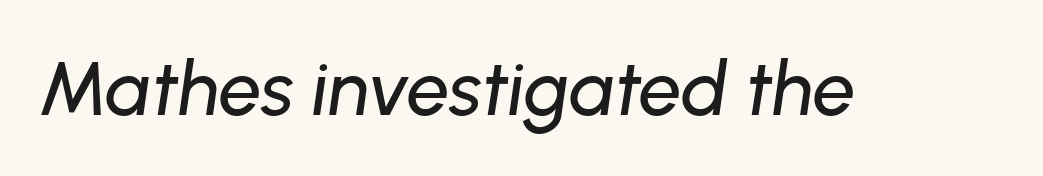
The image shows 76 px text type, italic (leaning right); set normal letter spacing, not underlined; low stroke contrast and a medium x-height.
